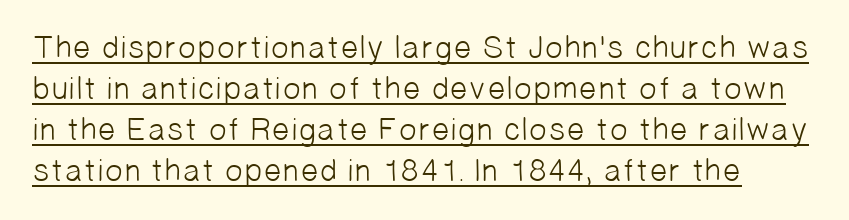
{"serif": "no", "bold": "no", "weight": "light", "width": "normal", "stroke_contrast": "low", "x_height": "medium", "monospaced": "no", "underline": "yes", "line_spacing": "normal", "line_spacing_ratio": 1.28, "letter_spacing": "normal", "letter_spacing_em": 0.0, "glyph_px": 32}
